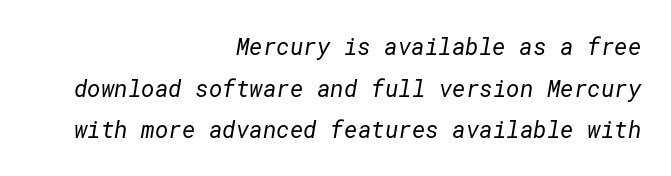
{"bold": "no", "underline": "no", "align": "right", "line_spacing_ratio": 1.81, "letter_spacing": "normal", "letter_spacing_em": 0.0, "glyph_px": 23}
